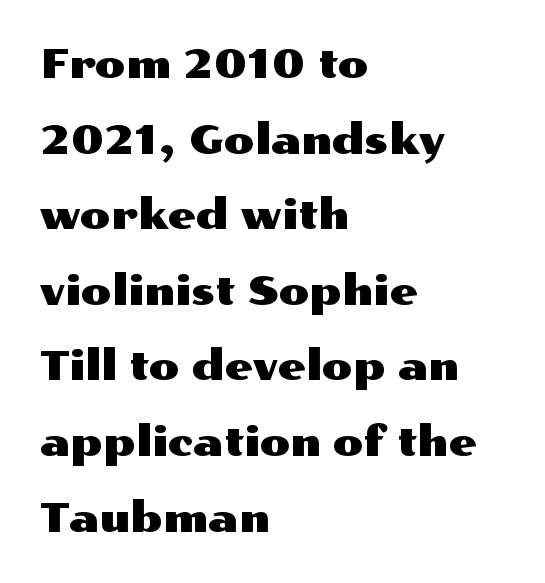
Q: Is the text italic (slanted)? A: No, it is upright.
Q: Is the typeface a serif or a sans-serif typeface? A: Sans-serif.
Q: Is the text underlined? A: No.
Q: How is the paragraph aligned? A: Left-aligned.
Q: Is the spacing between letters normal or unusually wide? A: Normal.
Q: Width (condensed, normal, or wide)? A: Wide.
Q: Stroke contrast? A: Medium.
Q: x-height? A: Medium.
Q: Monospaced? A: No.
